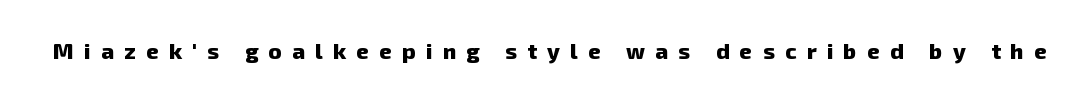
{"bold": "yes", "underline": "no", "letter_spacing": "wide", "letter_spacing_em": 0.47, "glyph_px": 22}
